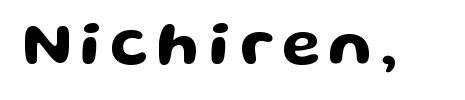
A typesetter would call this proportional, since set widths differ per character. Posture: vertical. Classification — sans serif. Check under the words: just untouched page.
